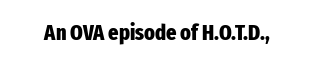
The image shows 22 px bold type, upright; set normal letter spacing, not underlined.
